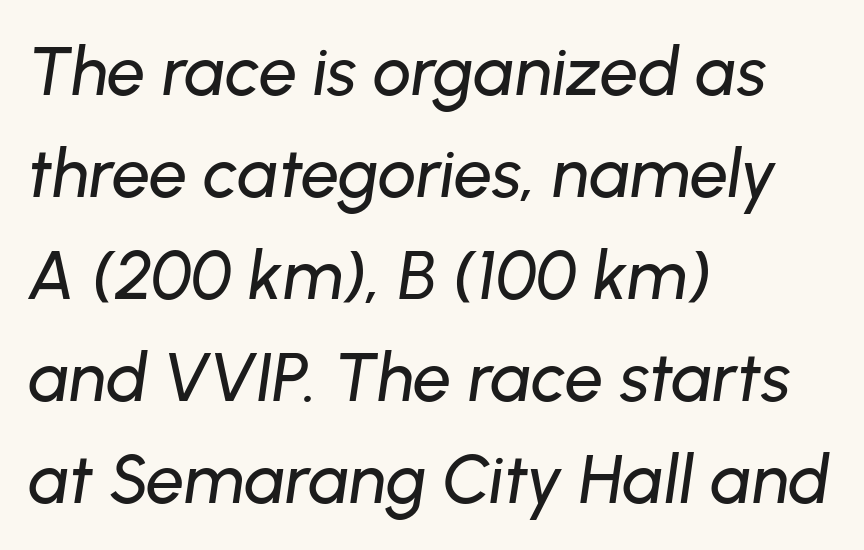
{"italic": "yes", "lean": "right", "slant_degrees": 8, "width": "normal", "stroke_contrast": "low", "x_height": "medium", "monospaced": "no", "underline": "no", "align": "left", "line_spacing": "normal", "line_spacing_ratio": 1.5, "letter_spacing": "normal", "letter_spacing_em": 0.0, "glyph_px": 68}
